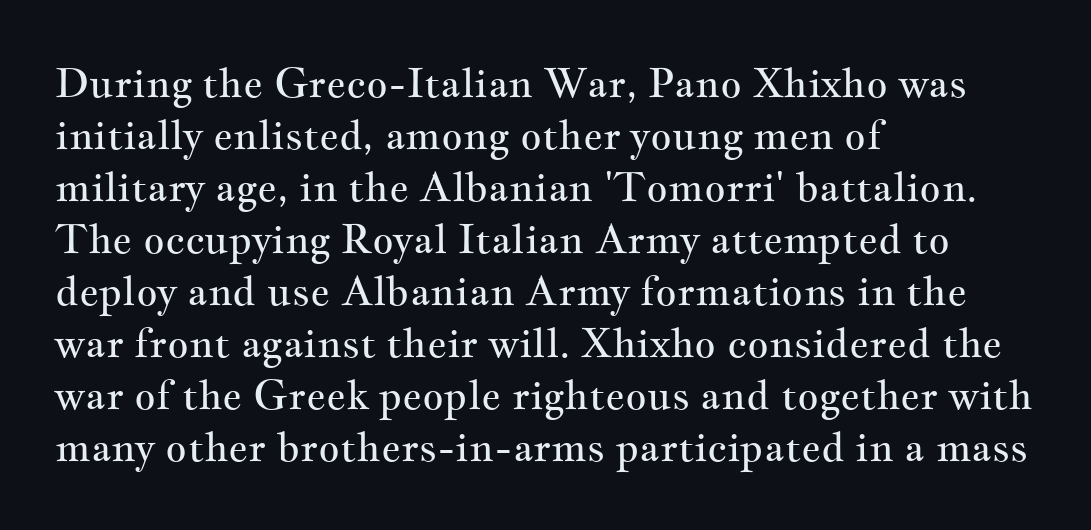
{"serif": "yes", "italic": "no", "bold": "no", "weight": "regular", "width": "wide", "stroke_contrast": "medium", "x_height": "small", "monospaced": "no", "underline": "no", "align": "left", "line_spacing": "normal", "line_spacing_ratio": 1.27, "letter_spacing": "normal", "letter_spacing_em": 0.0, "glyph_px": 41}
